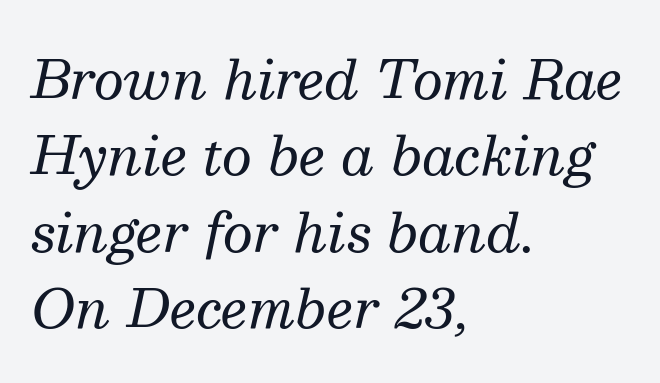
The image shows 53 px regular-weight serif type, italic (leaning right); set left-aligned, normal line spacing (1.44x), normal letter spacing, not underlined; medium stroke contrast and a medium x-height.
